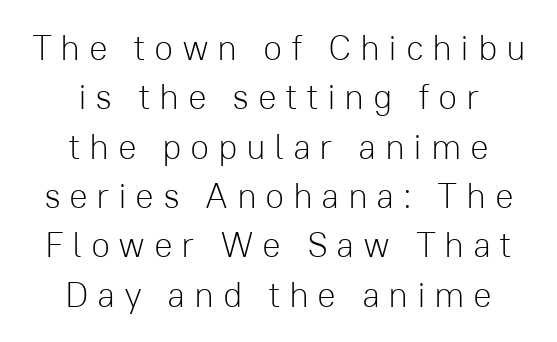
{"serif": "no", "italic": "no", "bold": "no", "weight": "light", "width": "normal", "stroke_contrast": "low", "x_height": "medium", "monospaced": "no", "underline": "no", "align": "center", "line_spacing": "normal", "line_spacing_ratio": 1.41, "letter_spacing": "wide", "letter_spacing_em": 0.24, "glyph_px": 35}
